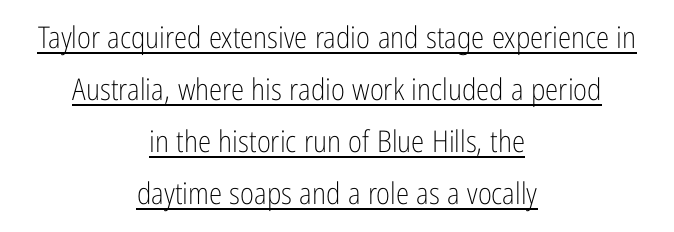
Q: Is the text bold? A: No.
Q: Is the text italic (slanted)? A: No, it is upright.
Q: Is the typeface a serif or a sans-serif typeface? A: Sans-serif.
Q: Is the text underlined? A: Yes.
Q: How is the paragraph aligned? A: Centered.
Q: Is the spacing between letters normal or unusually wide? A: Normal.
Q: Width (condensed, normal, or wide)? A: Condensed.
Q: Stroke contrast? A: Low.
Q: x-height? A: Medium.
Q: Monospaced? A: No.
